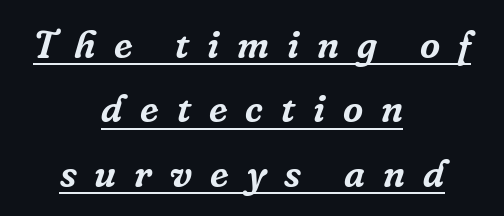
{"serif": "yes", "italic": "yes", "lean": "right", "slant_degrees": 16, "width": "normal", "stroke_contrast": "low", "x_height": "medium", "monospaced": "no", "underline": "yes", "align": "center", "line_spacing": "normal", "line_spacing_ratio": 1.65, "letter_spacing": "wide", "letter_spacing_em": 0.46, "glyph_px": 39}
